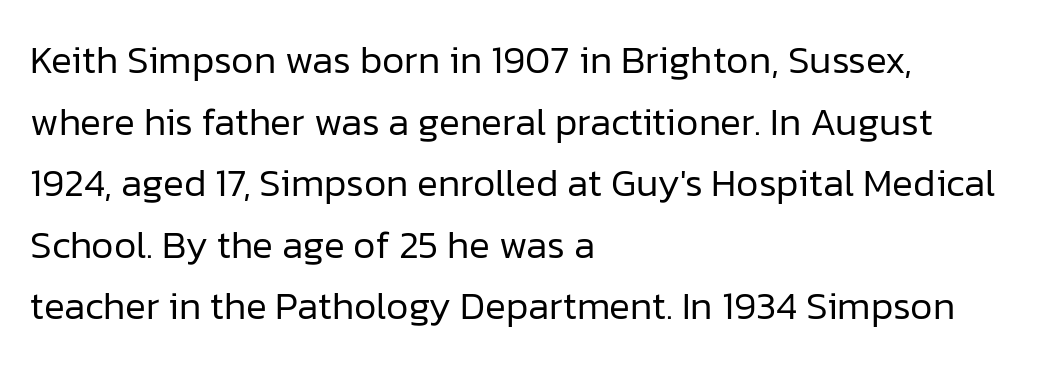
No letter is thick-stroked: the sample isn't bold. A bare baseline throughout the passage. Every stem runs plumb, perpendicular to the baseline. This is sans-serif lettering, the kind often seen on screens and signage. Evenly set lines give the paragraph a standard silhouette. Caption: standard tracking, unaltered.
